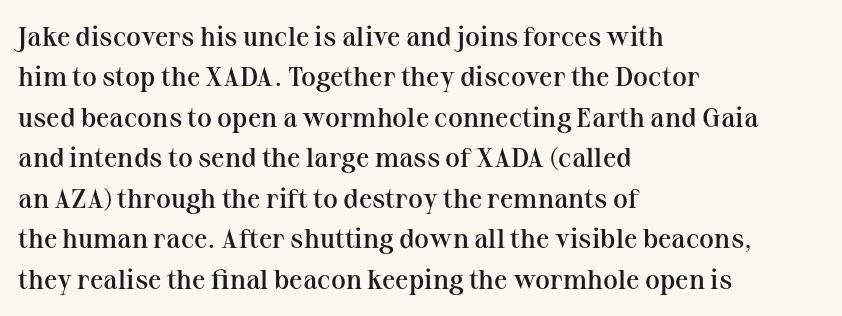
Glyph-to-glyph distance matches everyday printed text. Beneath every word, the page is bare. What's the leading like? Ordinary, nothing unusual. Typographic density is moderately raised because the face is semibold. Vertical strokes here are truly vertical.
